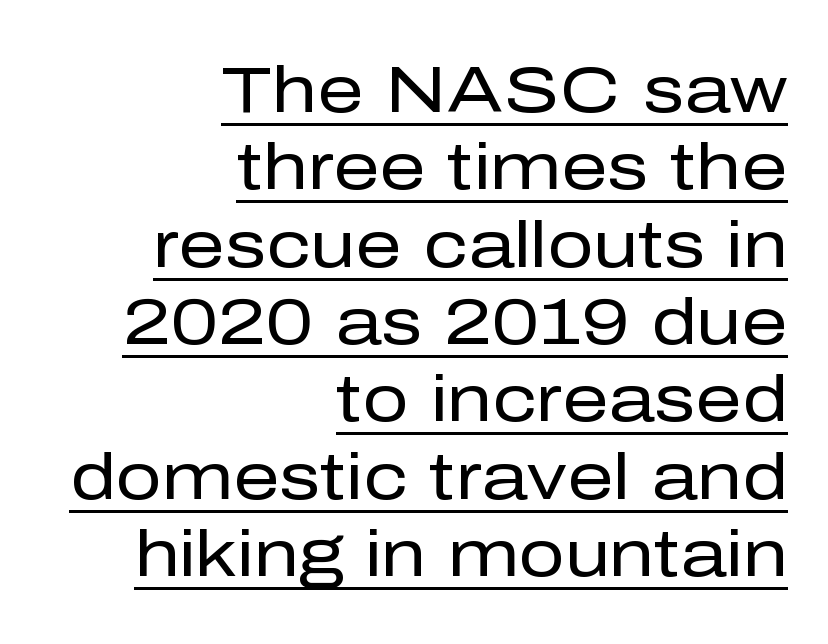
The image shows 65 px regular-weight sans-serif type, upright; set right-aligned, line spacing 1.19x, normal letter spacing, underlined; low stroke contrast and a medium x-height.
